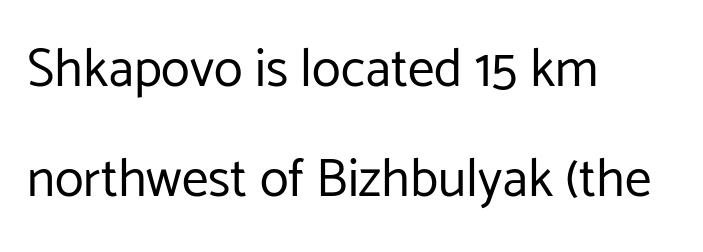
Q: Is the text bold? A: No.
Q: Is the text italic (slanted)? A: No, it is upright.
Q: Is the typeface a serif or a sans-serif typeface? A: Sans-serif.
Q: Is the text underlined? A: No.
Q: How is the paragraph aligned? A: Left-aligned.
Q: Is the spacing between letters normal or unusually wide? A: Normal.
Q: Is the spacing between lines tight, normal or loose? A: Loose.
Q: Width (condensed, normal, or wide)? A: Normal.
Q: Stroke contrast? A: Low.
Q: x-height? A: Medium.
Q: Monospaced? A: No.
